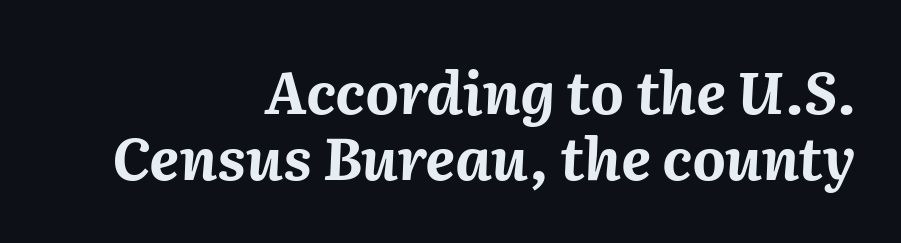
{"italic": "yes", "lean": "right", "slant_degrees": 2, "bold": "yes", "weight": "bold", "width": "normal", "stroke_contrast": "medium", "x_height": "medium", "monospaced": "no", "underline": "no", "align": "right", "line_spacing": "tight", "line_spacing_ratio": 1.13, "letter_spacing": "normal", "letter_spacing_em": 0.0, "glyph_px": 58}
